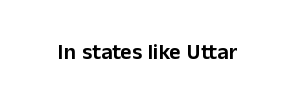
The image shows 22 px text type, upright; set normal letter spacing, not underlined.
